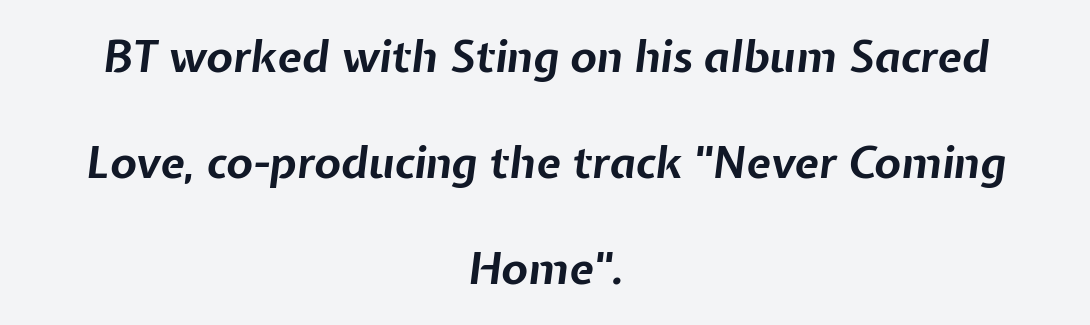
This block would shrink considerably if given ordinary leading; it's expanded now. Here the glyphs are tracked normally, forming tight word shapes. The face used here has a pronounced slope to its letters. Note the varied advance widths — an 'i' is clearly narrower than an 'm'.
